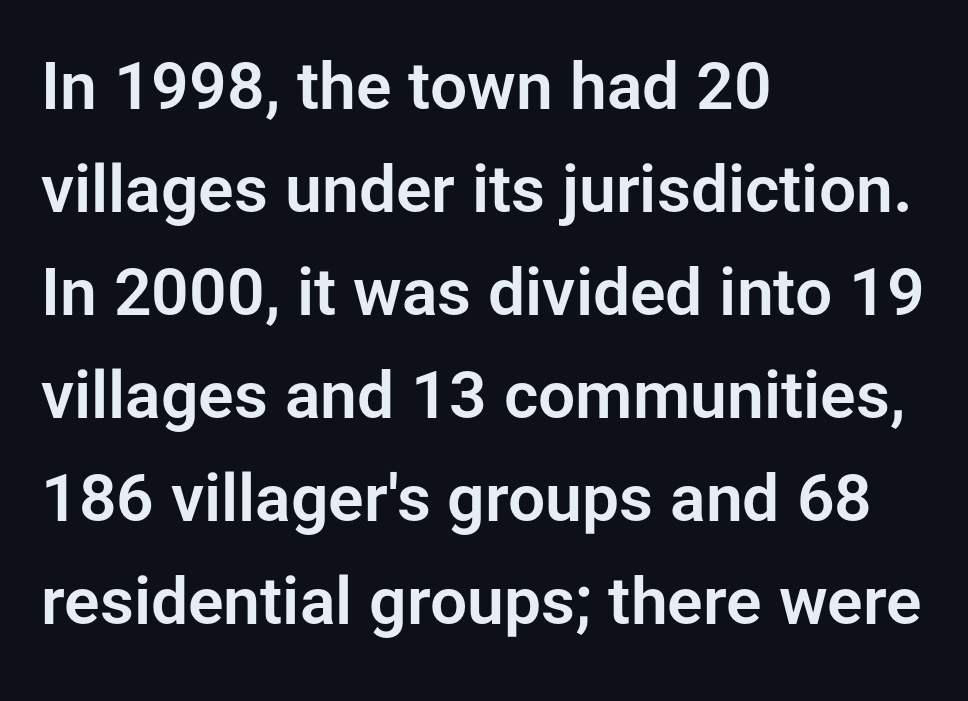
Posture: straight, roman, zero tilt. This rendering features lettering with no underline. A normal amount of white space separates one row of letters from the next. Grotesque or geometric, the face here clearly has no serifs.
